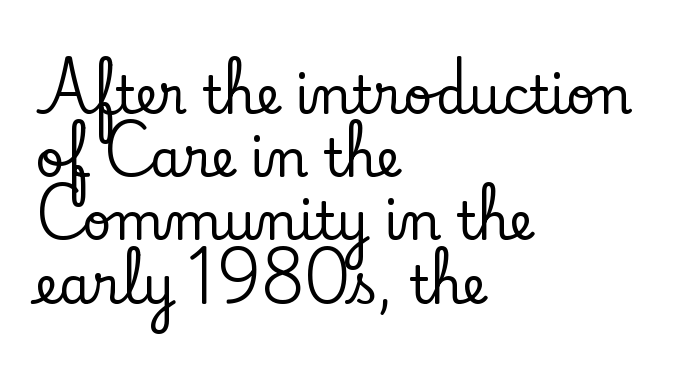
The rendering uses natural spacing where letterforms have individual widths. The letters stand straight up with perfectly vertical stems. Unmarked baselines from the first word to the last. Short note: letters normally spaced.
